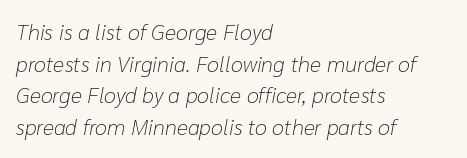
Q: Is the text bold? A: No.
Q: Is the text italic (slanted)? A: Yes, it leans right by about 10 degrees.
Q: Is the text underlined? A: No.
Q: How is the paragraph aligned? A: Left-aligned.
Q: Is the spacing between letters normal or unusually wide? A: Normal.
Q: Is the spacing between lines tight, normal or loose? A: Normal.
